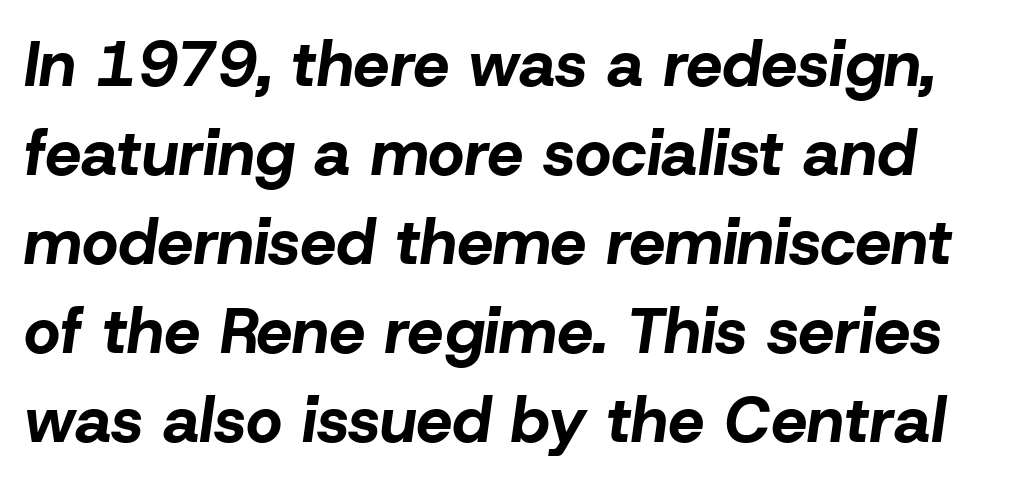
The letters advance in unequal steps, a hallmark of proportional type. Honestly, the letter spacing is just normal — you wouldn't notice it. Does the leading feel generous? No, just average. Its strokes are broad and dark, the hallmark of bold type. The string is rendered with underlining switched off.
